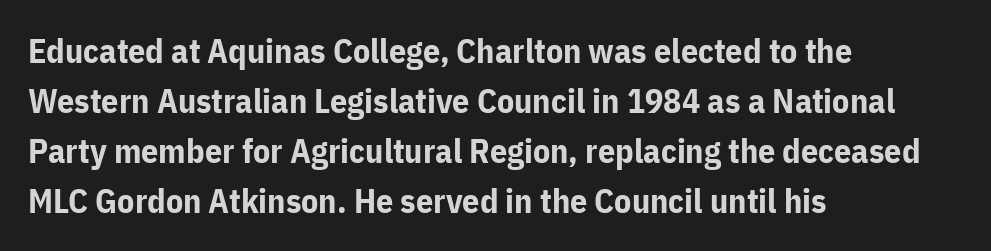
The image shows 34 px bold sans-serif type, upright; set left-aligned, normal line spacing (1.47x), normal letter spacing, not underlined; low stroke contrast and a medium x-height.
